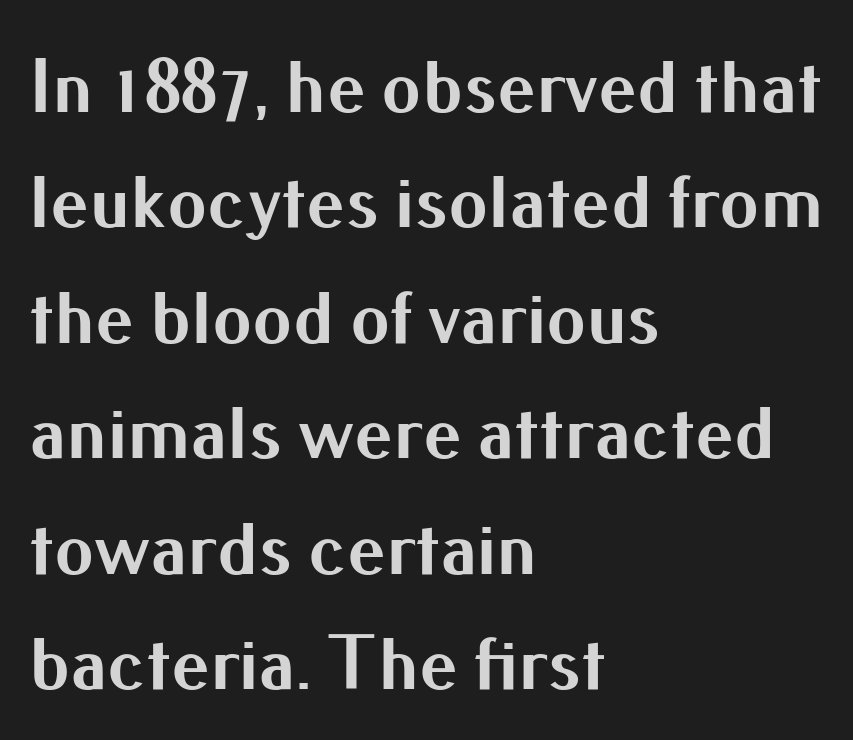
The baseline area is clear. Think of a printed novel: that variable character pitch is what you see here. Stroke terminals: plain, sans-serif. Characters follow at the spacing the type designer built in.
